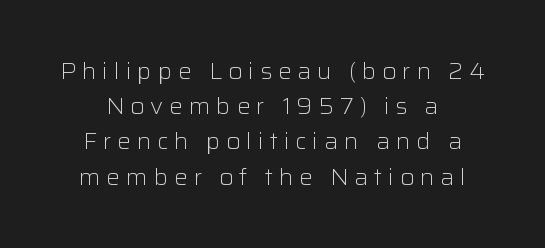
Q: Is the text bold? A: No.
Q: Is the text italic (slanted)? A: No, it is upright.
Q: Is the text underlined? A: No.
Q: Is the spacing between letters normal or unusually wide? A: Unusually wide.
Q: Is the spacing between lines tight, normal or loose? A: Normal.
